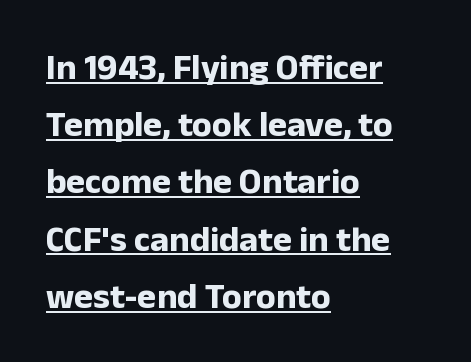
{"serif": "no", "italic": "no", "bold": "yes", "weight": "bold", "width": "normal", "stroke_contrast": "low", "x_height": "medium", "monospaced": "no", "underline": "yes", "align": "left", "line_spacing": "normal", "line_spacing_ratio": 1.59, "letter_spacing": "normal", "letter_spacing_em": 0.0, "glyph_px": 36}
